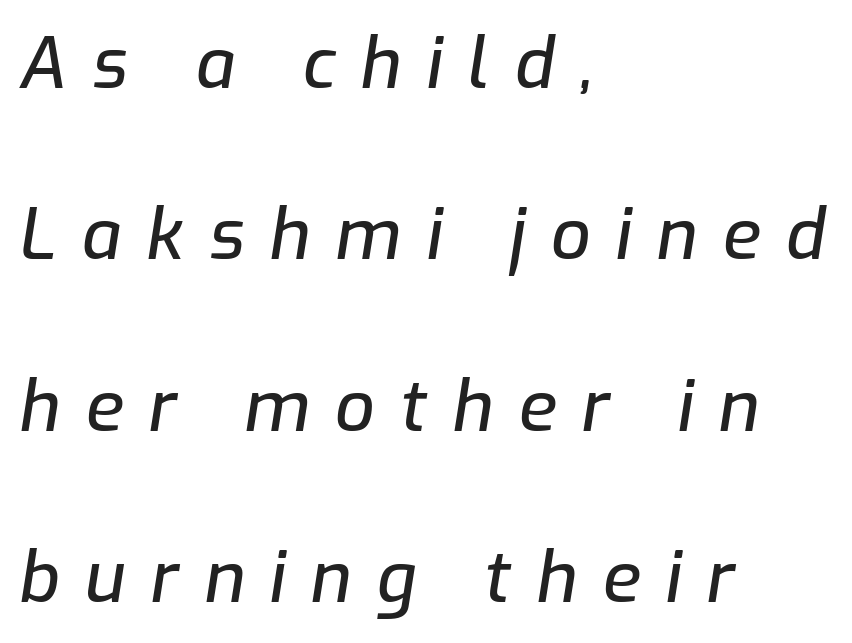
Q: Is the text italic (slanted)? A: Yes, it leans right by about 9 degrees.
Q: Is the text underlined? A: No.
Q: How is the paragraph aligned? A: Left-aligned.
Q: Is the spacing between letters normal or unusually wide? A: Unusually wide.
Q: Is the spacing between lines tight, normal or loose? A: Loose.
Q: Width (condensed, normal, or wide)? A: Normal.
Q: Stroke contrast? A: Low.
Q: x-height? A: Medium.
Q: Monospaced? A: No.
